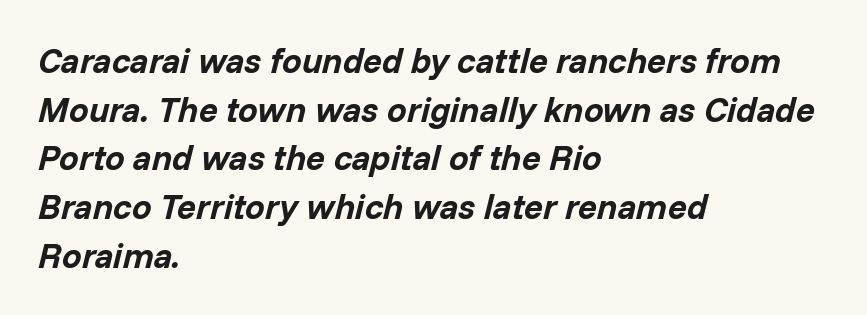
Baseline-to-baseline distance is the conventional proportion of letter height. The typesetter chose a ragged-right arrangement here. The specimen omits any rule beneath the text block's lines. Emphasis-style slanted type is in use. Tracking value appears to be zero — textbook default spacing.
